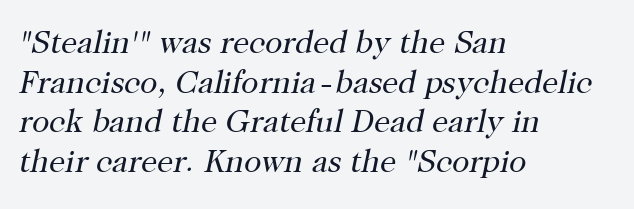
Q: Is the text bold? A: No.
Q: Is the text italic (slanted)? A: Yes, it leans right by about 12 degrees.
Q: Is the typeface a serif or a sans-serif typeface? A: Serif.
Q: Is the text underlined? A: No.
Q: How is the paragraph aligned? A: Left-aligned.
Q: Is the spacing between letters normal or unusually wide? A: Normal.
Q: Width (condensed, normal, or wide)? A: Normal.
Q: Stroke contrast? A: High.
Q: x-height? A: Medium.
Q: Monospaced? A: No.
